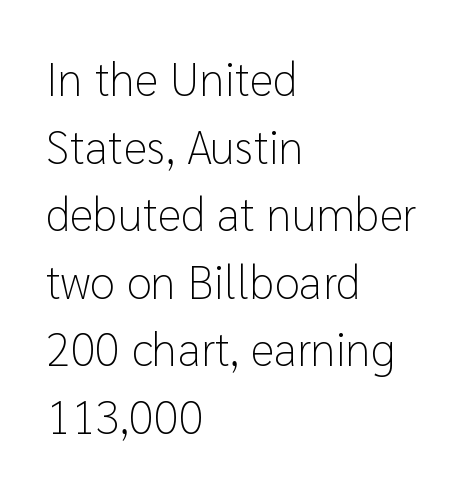
{"serif": "no", "italic": "no", "bold": "no", "weight": "light", "width": "normal", "stroke_contrast": "low", "x_height": "medium", "monospaced": "no", "underline": "no", "align": "left", "line_spacing": "normal", "line_spacing_ratio": 1.47, "letter_spacing": "normal", "letter_spacing_em": 0.0, "glyph_px": 46}
